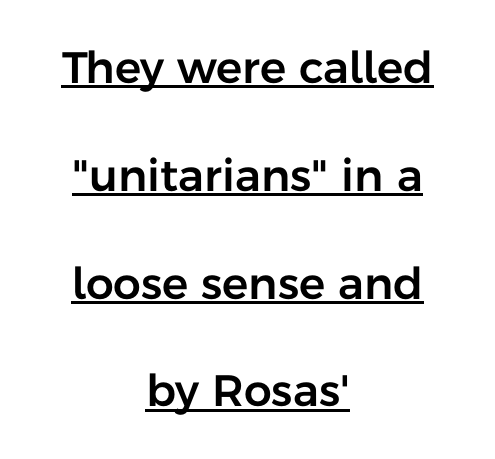
Q: Is the text italic (slanted)? A: No, it is upright.
Q: Is the typeface a serif or a sans-serif typeface? A: Sans-serif.
Q: Is the text underlined? A: Yes.
Q: How is the paragraph aligned? A: Centered.
Q: Is the spacing between letters normal or unusually wide? A: Normal.
Q: Is the spacing between lines tight, normal or loose? A: Loose.
Q: Width (condensed, normal, or wide)? A: Normal.
Q: Stroke contrast? A: Low.
Q: x-height? A: Medium.
Q: Monospaced? A: No.
